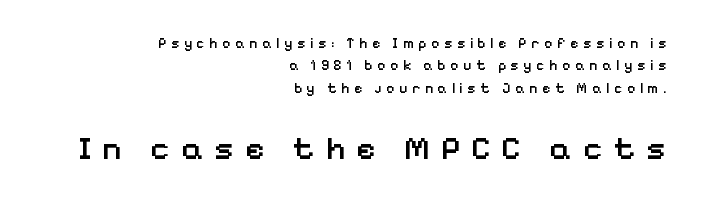
Typeset ragged left — the right edge is the straight one. Stroke terminals: plain, sans-serif. Descender tails drop into unmarked territory. What's the leading like? Ordinary, nothing unusual.
